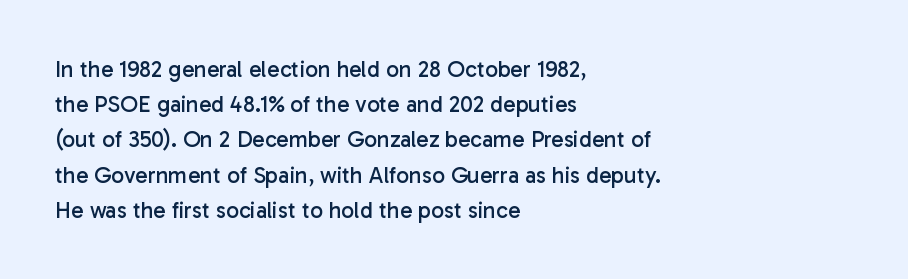
Q: Is the text bold? A: No.
Q: Is the text italic (slanted)? A: No, it is upright.
Q: Is the text underlined? A: No.
Q: How is the paragraph aligned? A: Left-aligned.
Q: Is the spacing between letters normal or unusually wide? A: Normal.
Q: Is the spacing between lines tight, normal or loose? A: Normal.
